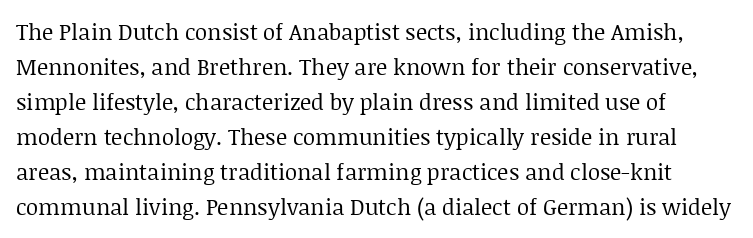
The image shows 22 px text type, upright; set normal line spacing (1.59x), normal letter spacing, not underlined.
